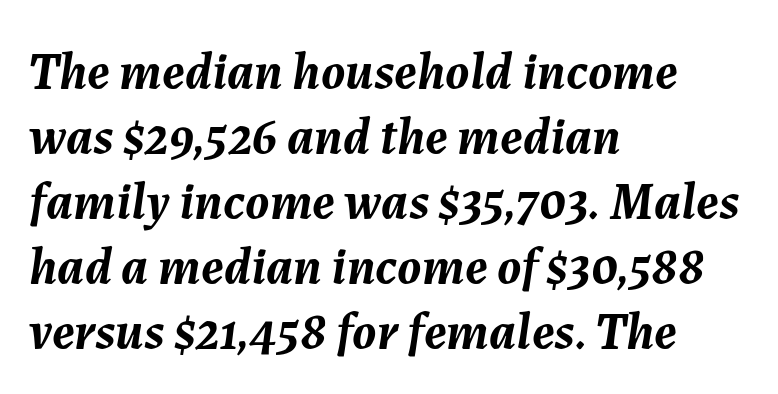
The image shows 52 px semibold type, italic (leaning right); set left-aligned, normal line spacing (1.25x), normal letter spacing, not underlined; medium stroke contrast and a medium x-height.
